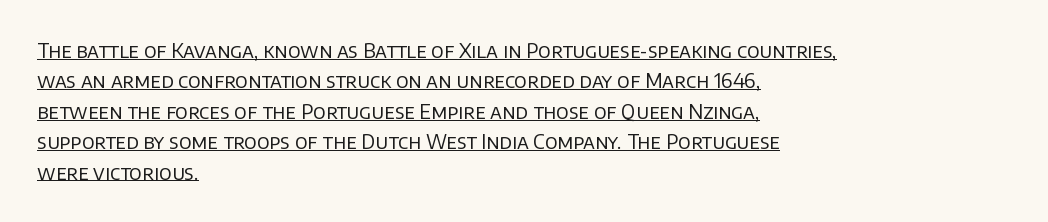
{"italic": "no", "bold": "no", "underline": "yes", "align": "left", "line_spacing": "normal", "line_spacing_ratio": 1.52, "letter_spacing": "normal", "letter_spacing_em": 0.0, "glyph_px": 20}
